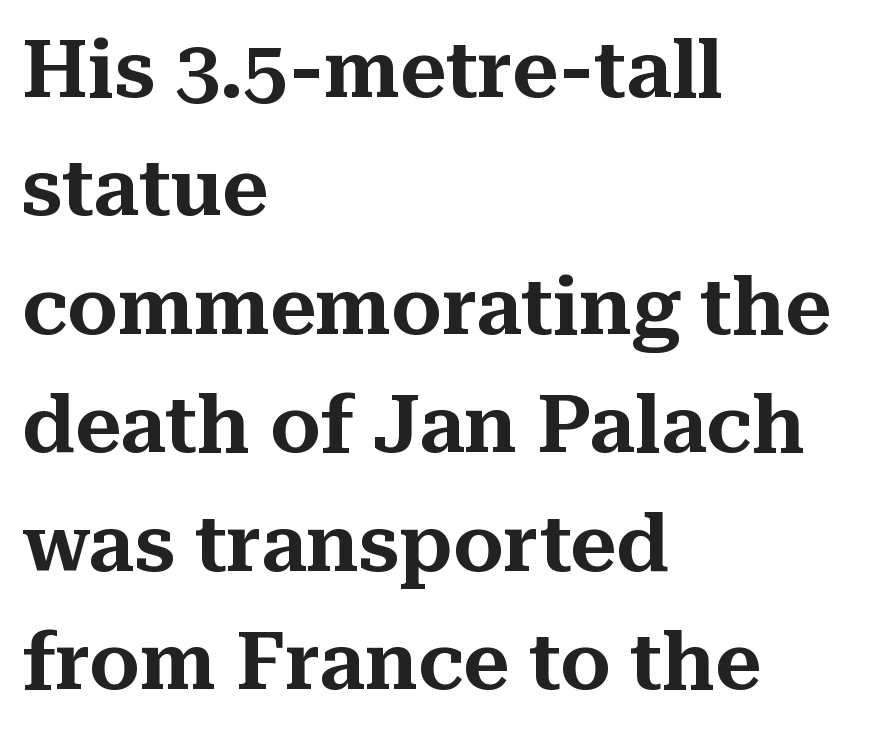
The image shows 80 px serif type, upright; set left-aligned, normal line spacing (1.48x), normal letter spacing, not underlined; medium stroke contrast and a medium x-height.
